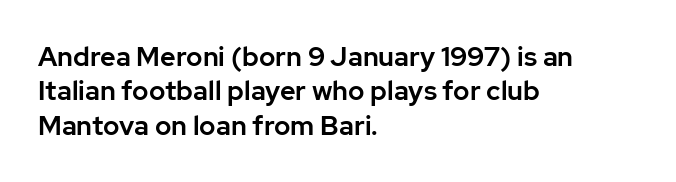
The image shows 27 px text type, upright; set left-aligned, normal line spacing (1.27x), normal letter spacing, not underlined.
